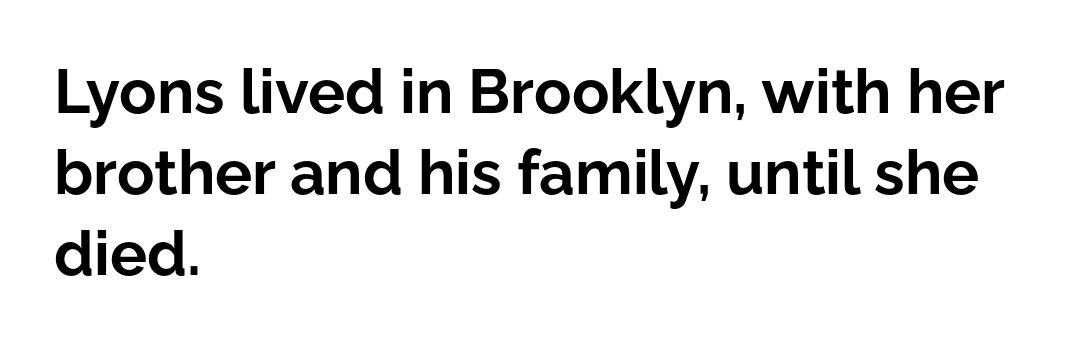
The image shows 62 px bold sans-serif type, upright; set left-aligned, normal line spacing (1.31x), normal letter spacing, not underlined; low stroke contrast and a medium x-height.
